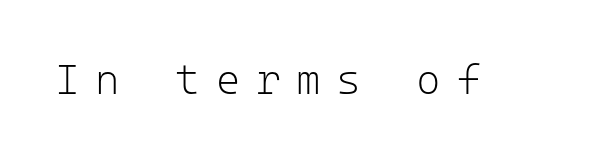
The image shows 42 px light sans-serif type, upright, monospaced; set unusually wide letter spacing (+0.37 em), not underlined; low stroke contrast and a medium x-height.
